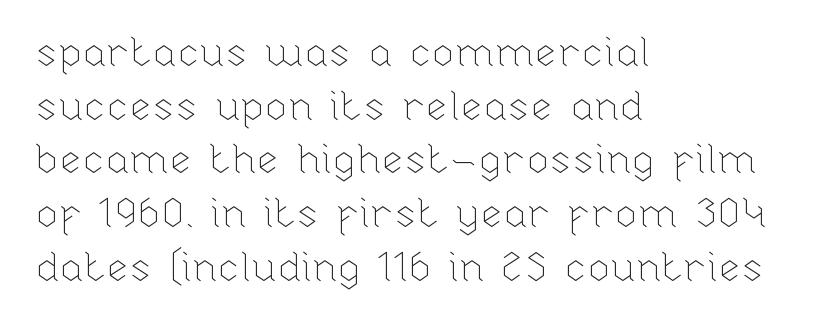
Looks like regular typesetting: each glyph gets only the width it needs. Regarding leading, the lines here are spaced in the standard way. Check the space under the baseline: it is left empty. Caption: standard tracking, unaltered. Compared with a centered layout, this one pins lines to the left instead.
